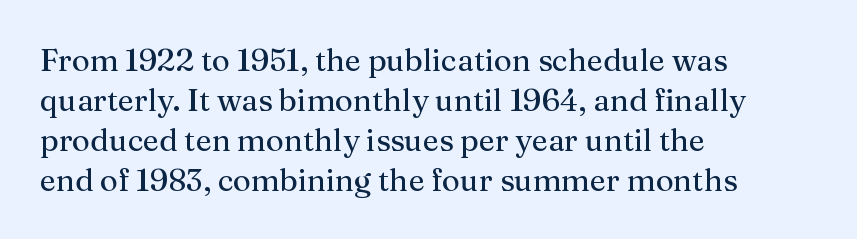
Q: Is the text bold? A: No.
Q: Is the text italic (slanted)? A: No, it is upright.
Q: Is the typeface a serif or a sans-serif typeface? A: Serif.
Q: Is the text underlined? A: No.
Q: How is the paragraph aligned? A: Left-aligned.
Q: Is the spacing between letters normal or unusually wide? A: Normal.
Q: Is the spacing between lines tight, normal or loose? A: Normal.
Q: Width (condensed, normal, or wide)? A: Normal.
Q: Stroke contrast? A: Medium.
Q: x-height? A: Medium.
Q: Monospaced? A: No.
